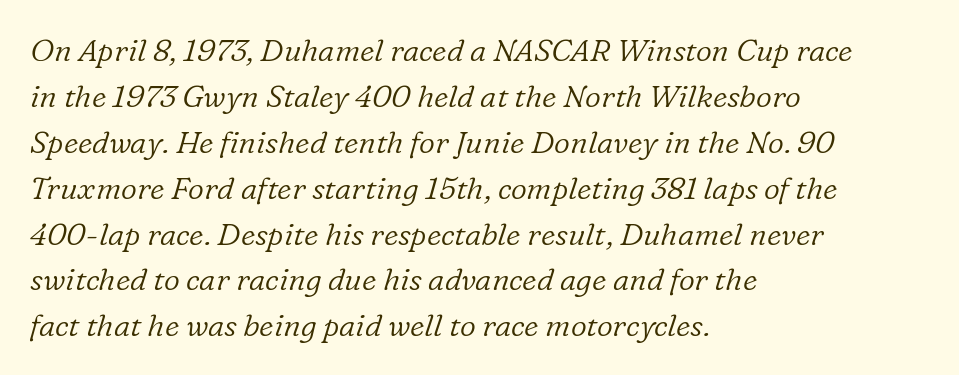
Q: Is the text bold? A: No.
Q: Is the text italic (slanted)? A: Yes, it leans right by about 16 degrees.
Q: Is the typeface a serif or a sans-serif typeface? A: Serif.
Q: Is the text underlined? A: No.
Q: How is the paragraph aligned? A: Left-aligned.
Q: Is the spacing between letters normal or unusually wide? A: Normal.
Q: Is the spacing between lines tight, normal or loose? A: Normal.
Q: Width (condensed, normal, or wide)? A: Normal.
Q: Stroke contrast? A: Low.
Q: x-height? A: Medium.
Q: Monospaced? A: No.
